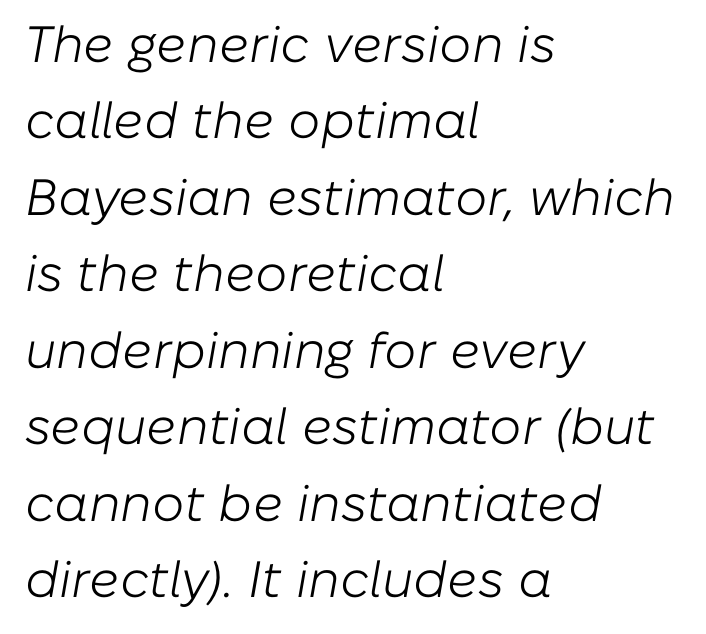
Q: Is the text bold? A: No.
Q: Is the text italic (slanted)? A: Yes, it leans right by about 10 degrees.
Q: Is the text underlined? A: No.
Q: How is the paragraph aligned? A: Left-aligned.
Q: Is the spacing between letters normal or unusually wide? A: Normal.
Q: Is the spacing between lines tight, normal or loose? A: Normal.
Q: Width (condensed, normal, or wide)? A: Normal.
Q: Stroke contrast? A: Low.
Q: x-height? A: Medium.
Q: Monospaced? A: No.
